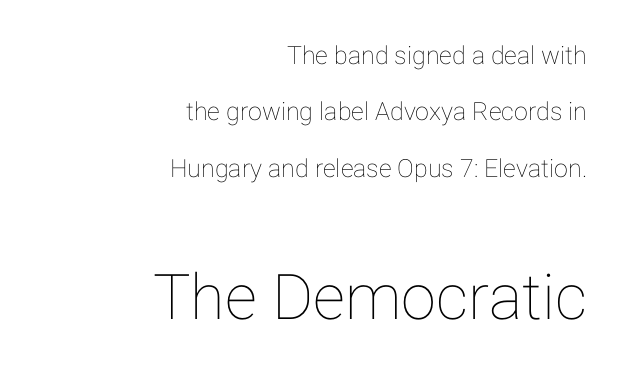
The image shows 63 px text type, upright; set right-aligned, loose line spacing (2.26x), normal letter spacing, not underlined; the second (bottom) block is 2.52x larger; low stroke contrast and a medium x-height.
